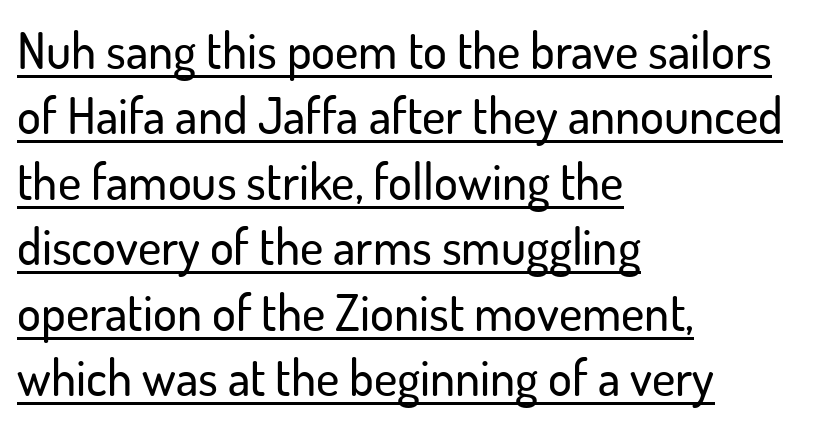
The block of text has a typical density, with ordinary space between rows. Every word sits above its own underline. A typesetter would mark this as roman, not italic. Proportional: the letters do not fall into vertical columns. Every row of glyphs begins at an identical x-position on the left.
